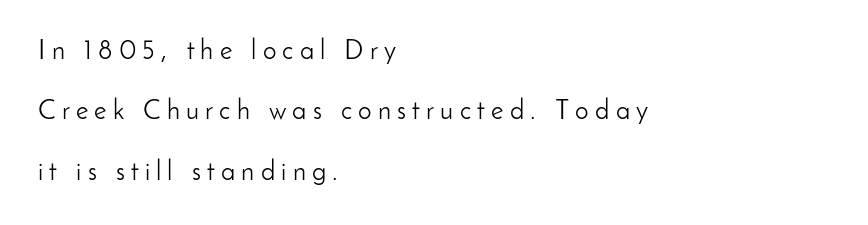
Q: Is the text bold? A: No.
Q: Is the text italic (slanted)? A: No, it is upright.
Q: Is the text underlined? A: No.
Q: How is the paragraph aligned? A: Left-aligned.
Q: Is the spacing between letters normal or unusually wide? A: Unusually wide.
Q: Is the spacing between lines tight, normal or loose? A: Loose.
